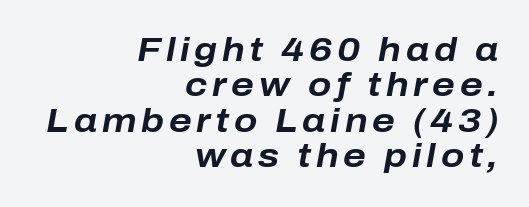
{"italic": "yes", "lean": "right", "slant_degrees": 10, "bold": "yes", "weight": "bold", "width": "normal", "stroke_contrast": "low", "x_height": "medium", "monospaced": "no", "underline": "no", "align": "right", "line_spacing": "tight", "line_spacing_ratio": 1.04, "glyph_px": 34}
